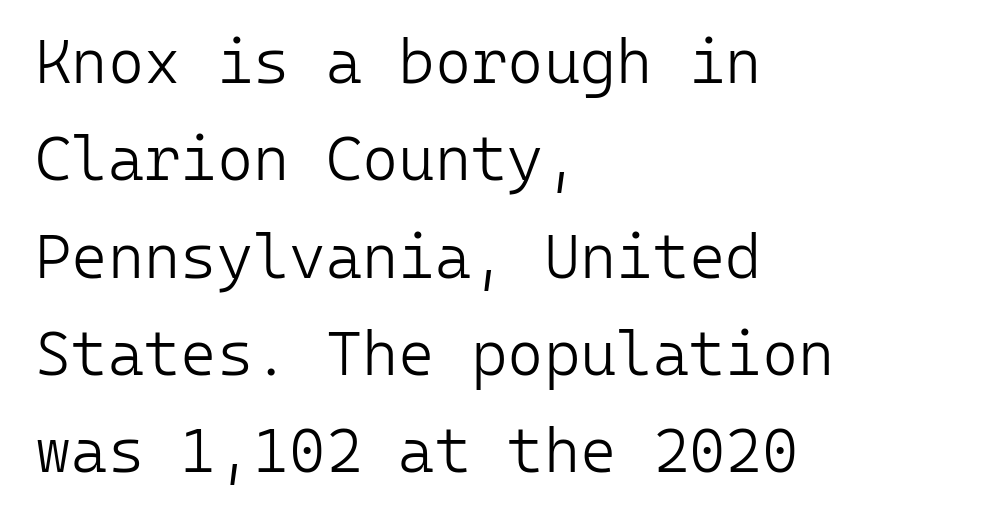
Think of a typewriter: that constant character pitch is what you see here. Each letter's strokes conclude bluntly, with no projecting serifs. Alignment: flush left. Tracking value appears to be zero — textbook default spacing. The letters stand straight up with perfectly vertical stems.
